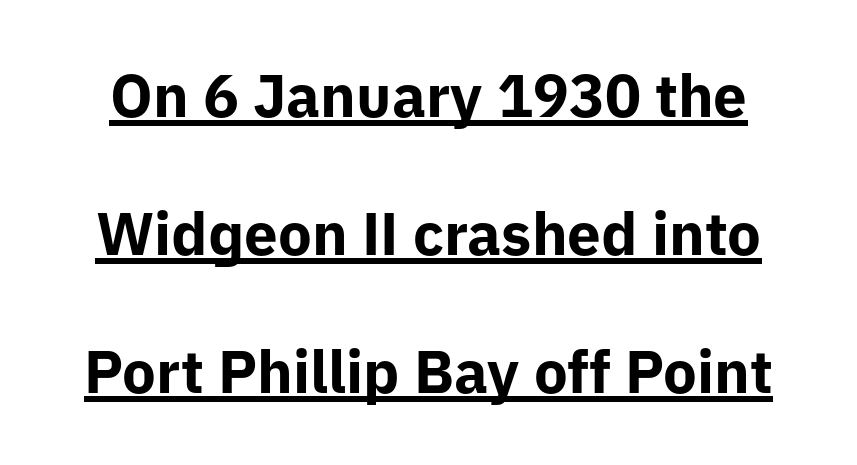
Q: Is the text bold? A: Yes.
Q: Is the text italic (slanted)? A: No, it is upright.
Q: Is the typeface a serif or a sans-serif typeface? A: Sans-serif.
Q: Is the text underlined? A: Yes.
Q: Is the spacing between letters normal or unusually wide? A: Normal.
Q: Is the spacing between lines tight, normal or loose? A: Loose.
Q: Width (condensed, normal, or wide)? A: Normal.
Q: Stroke contrast? A: Low.
Q: x-height? A: Medium.
Q: Monospaced? A: No.
